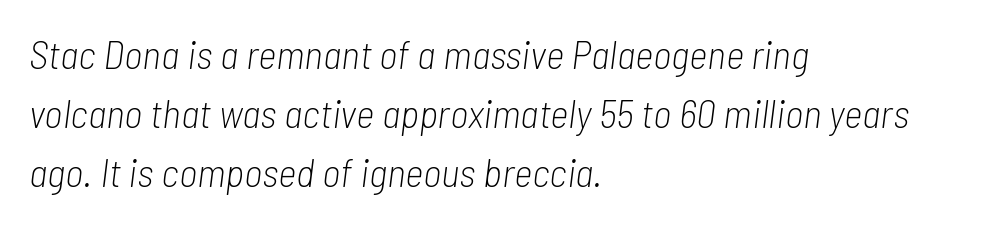
Q: Is the text bold? A: No.
Q: Is the text italic (slanted)? A: Yes, it leans right by about 7 degrees.
Q: Is the text underlined? A: No.
Q: How is the paragraph aligned? A: Left-aligned.
Q: Is the spacing between letters normal or unusually wide? A: Normal.
Q: Is the spacing between lines tight, normal or loose? A: Normal.
Q: Width (condensed, normal, or wide)? A: Condensed.
Q: Stroke contrast? A: Low.
Q: x-height? A: Medium.
Q: Monospaced? A: No.
